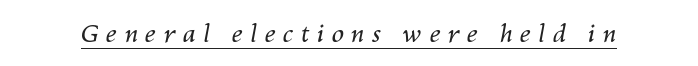
{"italic": "yes", "lean": "right", "slant_degrees": 10, "bold": "no", "underline": "yes", "letter_spacing": "wide", "letter_spacing_em": 0.29, "glyph_px": 25}
